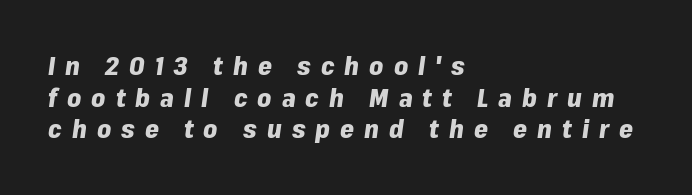
Q: Is the text bold? A: Yes.
Q: Is the text italic (slanted)? A: Yes, it leans right by about 8 degrees.
Q: Is the text underlined? A: No.
Q: How is the paragraph aligned? A: Left-aligned.
Q: Is the spacing between letters normal or unusually wide? A: Unusually wide.
Q: Is the spacing between lines tight, normal or loose? A: Normal.
